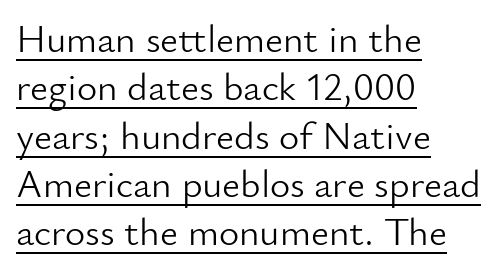
Q: Is the text bold? A: No.
Q: Is the text italic (slanted)? A: No, it is upright.
Q: Is the typeface a serif or a sans-serif typeface? A: Sans-serif.
Q: Is the text underlined? A: Yes.
Q: How is the paragraph aligned? A: Left-aligned.
Q: Is the spacing between letters normal or unusually wide? A: Normal.
Q: Width (condensed, normal, or wide)? A: Normal.
Q: Stroke contrast? A: Low.
Q: x-height? A: Small.
Q: Monospaced? A: No.
